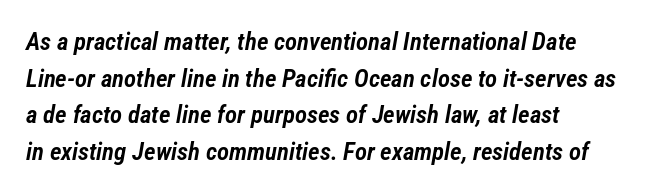
{"italic": "yes", "lean": "right", "slant_degrees": 12, "bold": "semi", "underline": "no", "align": "left", "line_spacing": "normal", "line_spacing_ratio": 1.47, "letter_spacing": "normal", "letter_spacing_em": 0.0, "glyph_px": 25}
